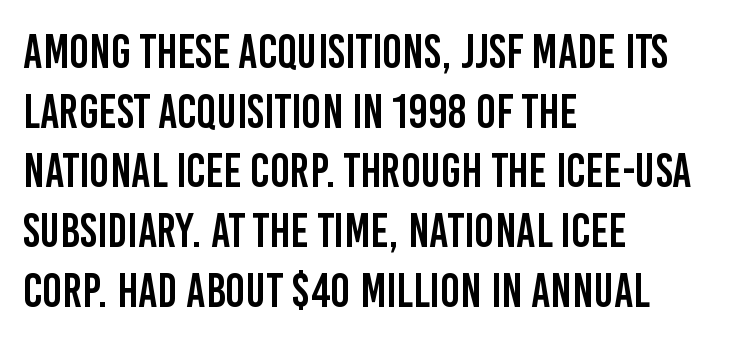
Q: Is the text italic (slanted)? A: No, it is upright.
Q: Is the typeface a serif or a sans-serif typeface? A: Sans-serif.
Q: Is the text underlined? A: No.
Q: How is the paragraph aligned? A: Left-aligned.
Q: Is the spacing between letters normal or unusually wide? A: Normal.
Q: Is the spacing between lines tight, normal or loose? A: Normal.
Q: Width (condensed, normal, or wide)? A: Condensed.
Q: Stroke contrast? A: Low.
Q: x-height? A: Large.
Q: Monospaced? A: No.
